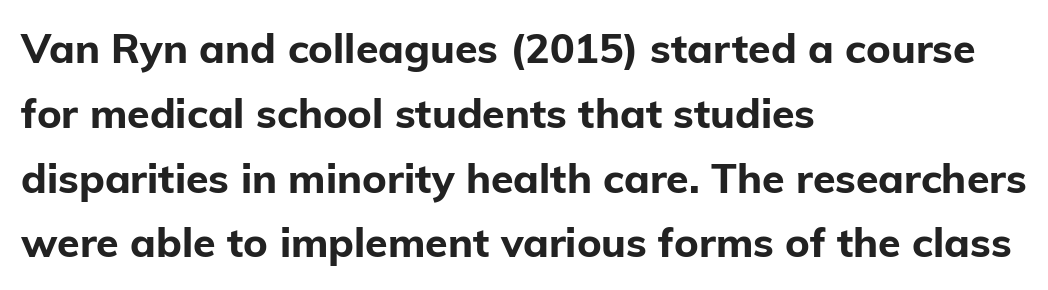
The image shows 41 px bold sans-serif type, upright; set left-aligned, normal line spacing (1.58x), normal letter spacing, not underlined; low stroke contrast and a medium x-height.
